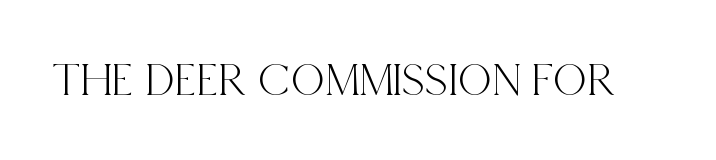
Q: Is the text italic (slanted)? A: No, it is upright.
Q: Is the typeface a serif or a sans-serif typeface? A: Serif.
Q: Is the text underlined? A: No.
Q: Is the spacing between letters normal or unusually wide? A: Normal.
Q: Width (condensed, normal, or wide)? A: Condensed.
Q: x-height? A: Large.
Q: Monospaced? A: No.
